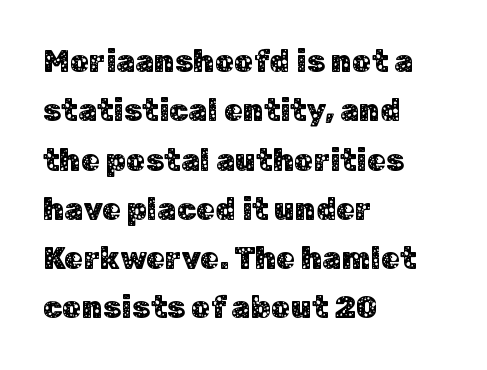
The specimen omits any rule beneath the text block's lines. Letterform terminals end flat and unadorned throughout the passage. Looks like regular typesetting: each glyph gets only the width it needs. How are the letters spaced? Ordinarily, with no added tracking. Line beginnings align vertically; line endings do not.
